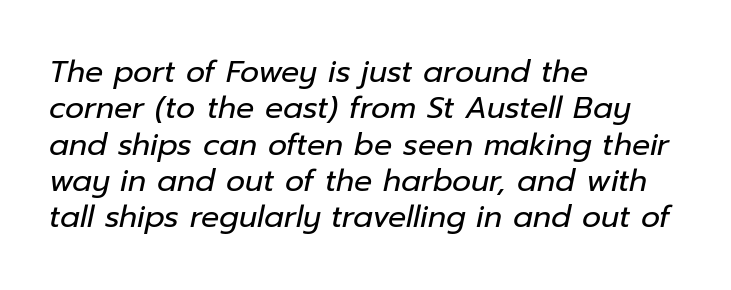
Vertical stems look standard width or narrower in stroke. Compared with a centered layout, this one pins lines to the left instead. Students, note that the glyphs here touch the page at normal intervals. These lines are rendered in a variable-pitch font.
